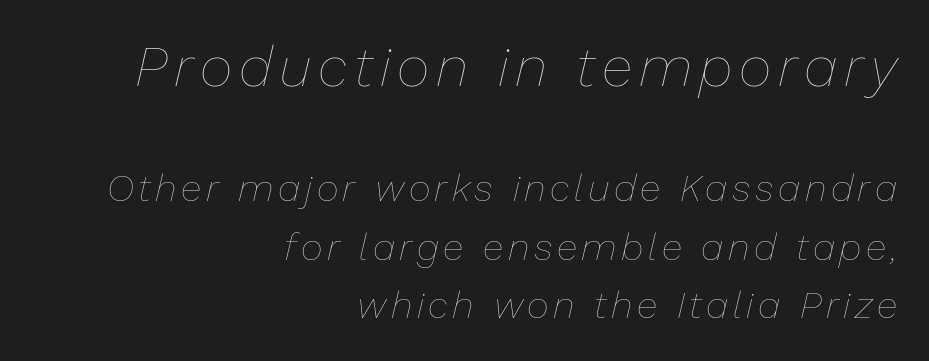
Q: Is the text bold? A: No.
Q: Is the text italic (slanted)? A: Yes, it leans right by about 13 degrees.
Q: Is the text underlined? A: No.
Q: How is the paragraph aligned? A: Right-aligned.
Q: Is the spacing between lines tight, normal or loose? A: Normal.
Q: Which block of text is set in a larger size, the first (top) or the second (bottom)? A: The first (top) one.
Q: Width (condensed, normal, or wide)? A: Normal.
Q: Stroke contrast? A: Low.
Q: x-height? A: Medium.
Q: Monospaced? A: No.
